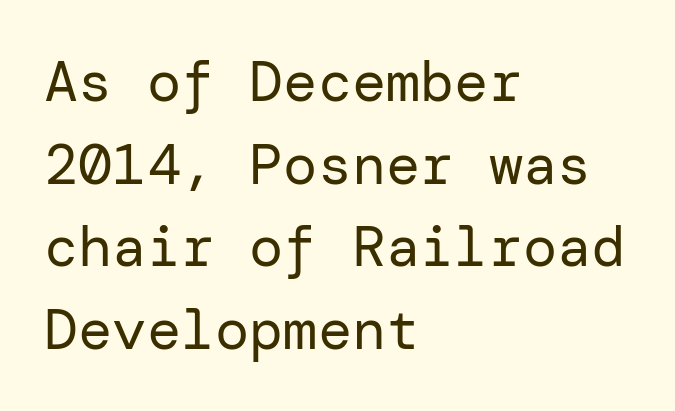
{"serif": "no", "italic": "no", "bold": "no", "weight": "regular", "width": "normal", "stroke_contrast": "low", "x_height": "medium", "underline": "no", "align": "left", "line_spacing": "normal", "line_spacing_ratio": 1.45, "letter_spacing": "normal", "letter_spacing_em": 0.0, "glyph_px": 57}
